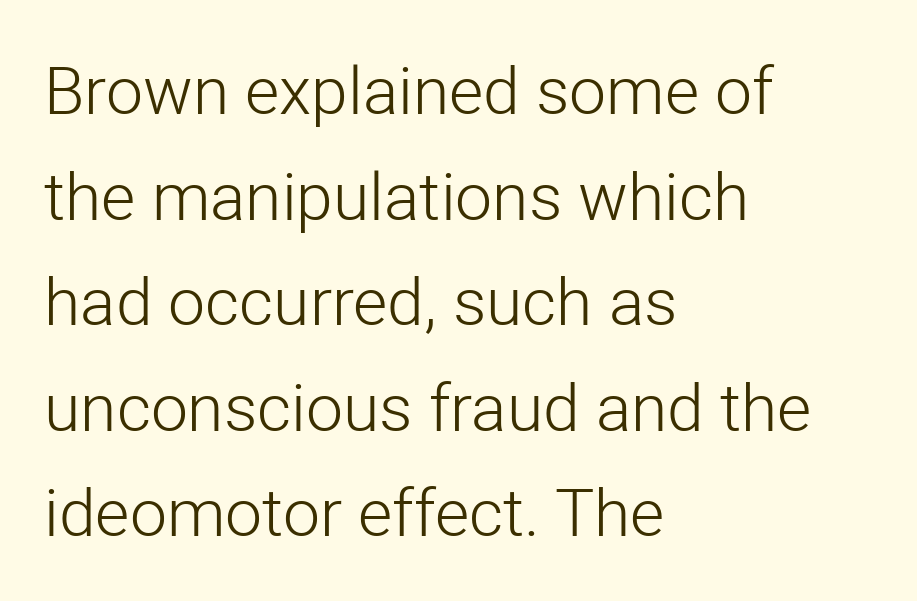
The image shows 66 px light sans-serif type, upright; set left-aligned, normal line spacing (1.6x), normal letter spacing, not underlined; low stroke contrast and a medium x-height.
